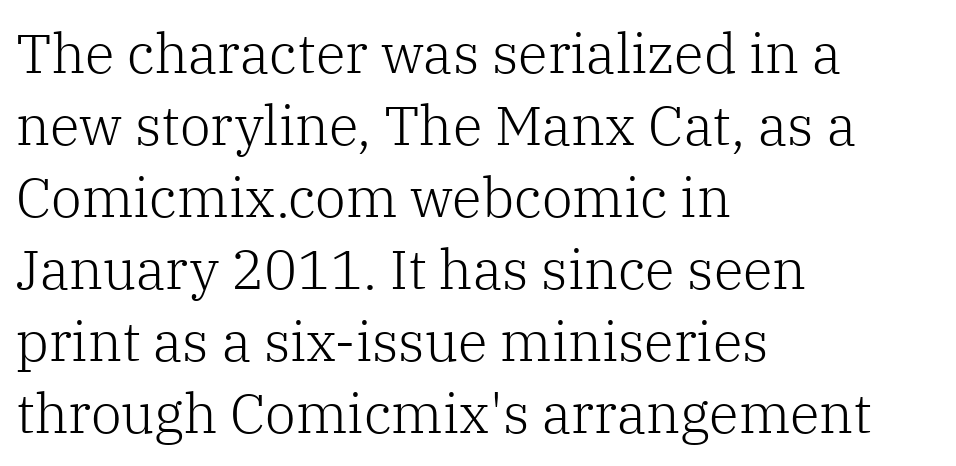
Character widths vary here, with narrow letters taking less room than wide ones. These lines sit exactly where default settings would place them. This sample uses plain, unmodified letter spacing. Weight: in the light-to-regular range. The text block is weighted toward the left margin, trailing off unevenly rightward.
